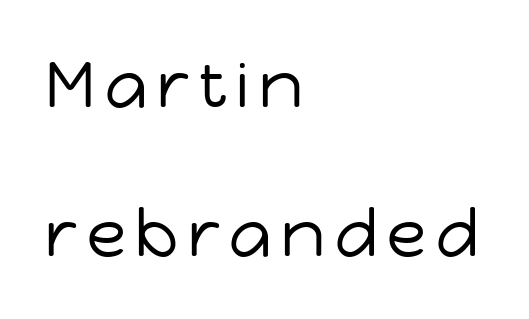
Q: Is the text bold? A: No.
Q: Is the text italic (slanted)? A: No, it is upright.
Q: Is the typeface a serif or a sans-serif typeface? A: Sans-serif.
Q: Is the text underlined? A: No.
Q: How is the paragraph aligned? A: Left-aligned.
Q: Is the spacing between lines tight, normal or loose? A: Loose.
Q: Width (condensed, normal, or wide)? A: Normal.
Q: Stroke contrast? A: Low.
Q: x-height? A: Medium.
Q: Monospaced? A: No.
